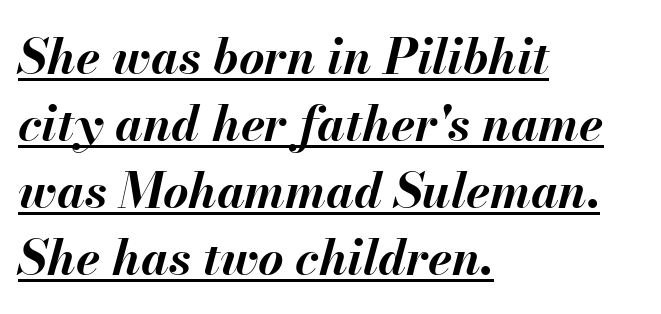
The image shows 49 px bold type, italic (leaning right); set left-aligned, normal line spacing (1.37x), normal letter spacing, underlined; medium stroke contrast and a small x-height.
